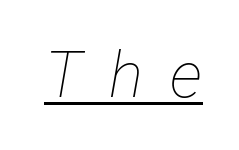
The image shows 64 px thin, condensed type, italic (leaning right); set unusually wide letter spacing (+0.42 em), underlined; low stroke contrast and a medium x-height.
